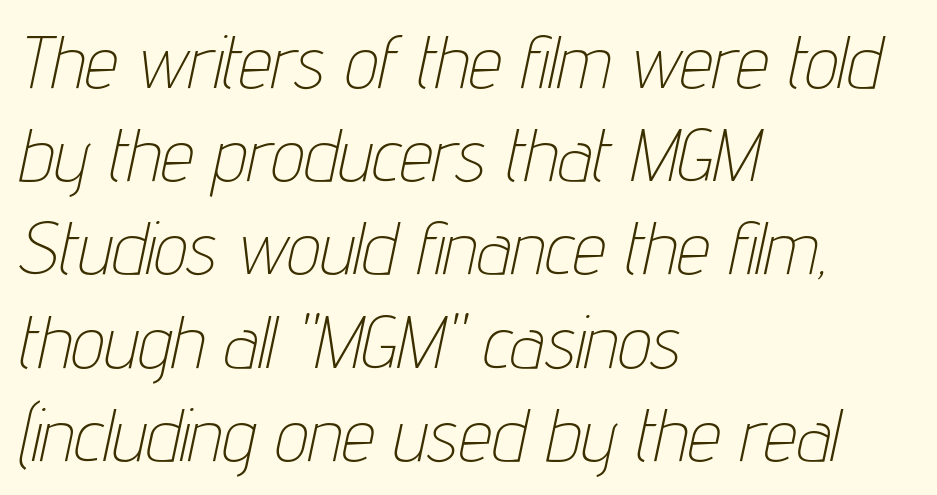
{"italic": "yes", "lean": "right", "slant_degrees": 12, "bold": "no", "weight": "thin", "width": "condensed", "stroke_contrast": "low", "x_height": "medium", "monospaced": "no", "underline": "no", "align": "left", "line_spacing": "normal", "line_spacing_ratio": 1.26, "letter_spacing": "normal", "letter_spacing_em": 0.0, "glyph_px": 74}
